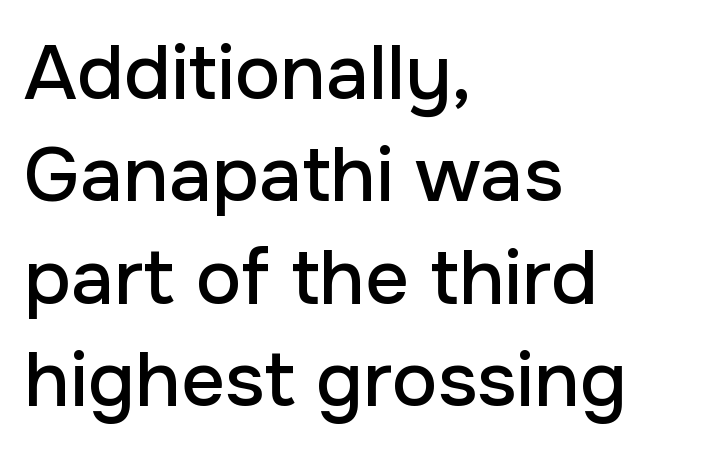
Q: Is the text italic (slanted)? A: No, it is upright.
Q: Is the typeface a serif or a sans-serif typeface? A: Sans-serif.
Q: Is the text underlined? A: No.
Q: How is the paragraph aligned? A: Left-aligned.
Q: Is the spacing between letters normal or unusually wide? A: Normal.
Q: Is the spacing between lines tight, normal or loose? A: Normal.
Q: Width (condensed, normal, or wide)? A: Normal.
Q: Stroke contrast? A: Low.
Q: x-height? A: Medium.
Q: Monospaced? A: No.
